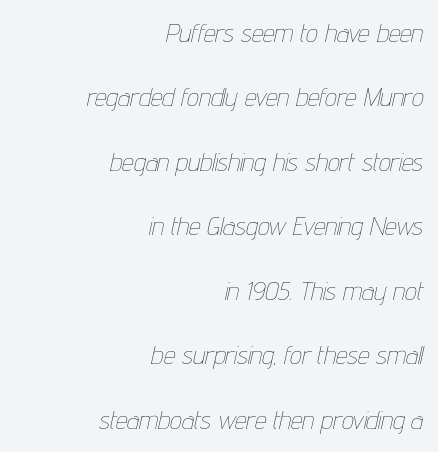
{"italic": "yes", "lean": "right", "slant_degrees": 12, "bold": "no", "underline": "no", "align": "right", "line_spacing": "loose", "line_spacing_ratio": 2.48, "letter_spacing": "normal", "letter_spacing_em": 0.0, "glyph_px": 26}
